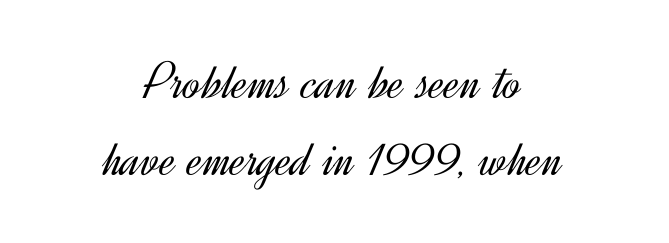
Honestly, there is no underline to notice here at all. Regarding serifs, this sample does without them. Which margin do the lines hug? Neither — every line sits in the middle. Think of a printed novel: that variable character pitch is what you see here.
